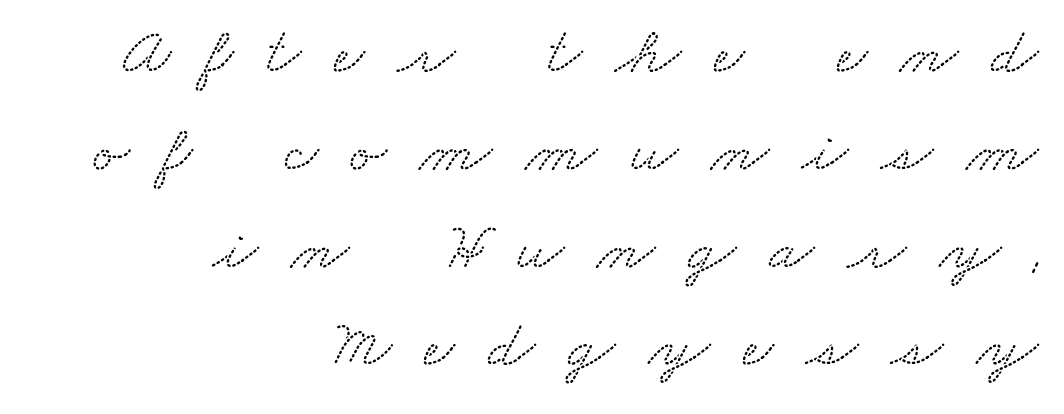
{"serif": "yes", "width": "wide", "stroke_contrast": "low", "x_height": "small", "monospaced": "no", "underline": "no", "align": "right", "line_spacing": "normal", "line_spacing_ratio": 1.46, "letter_spacing": "wide", "letter_spacing_em": 0.49, "glyph_px": 67}
